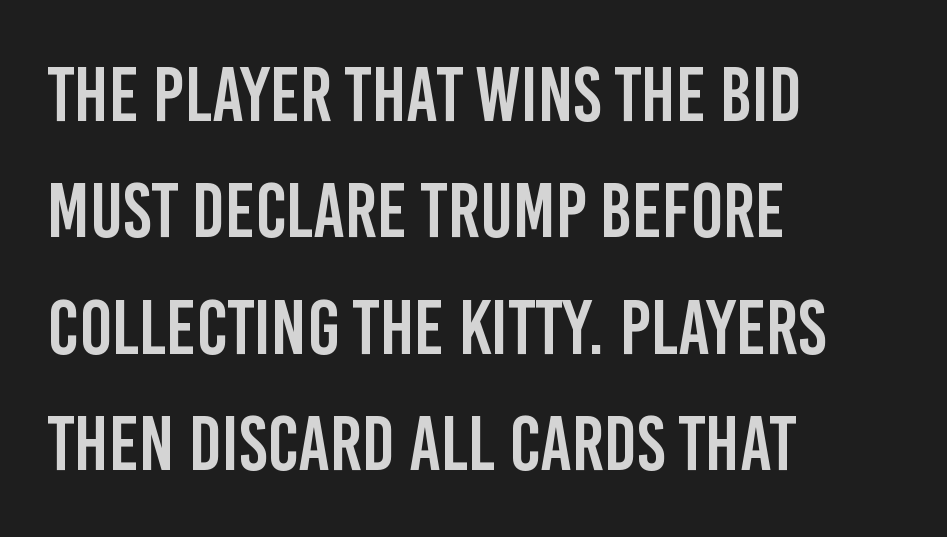
Default kerning and tracking; the words read as compact shapes. Interline gaps are of average width in this sample. The zone under the glyphs is completely vacant. A roman cut, with each character standing at attention.
